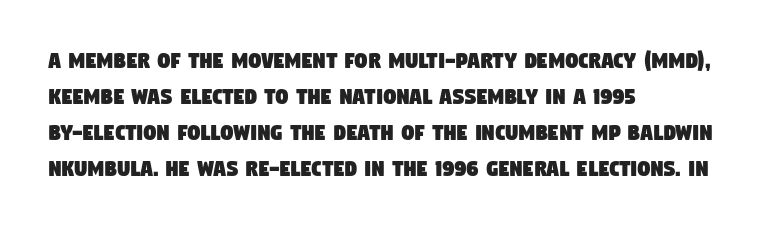
The image shows 25 px text type; set left-aligned, normal line spacing (1.44x), normal letter spacing, not underlined.
